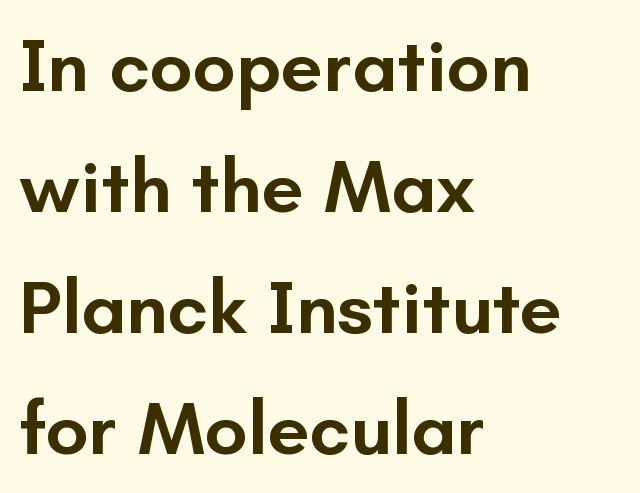
The image shows 76 px semibold sans-serif type, upright; set left-aligned, normal line spacing (1.59x), normal letter spacing, not underlined; low stroke contrast and a small x-height.
